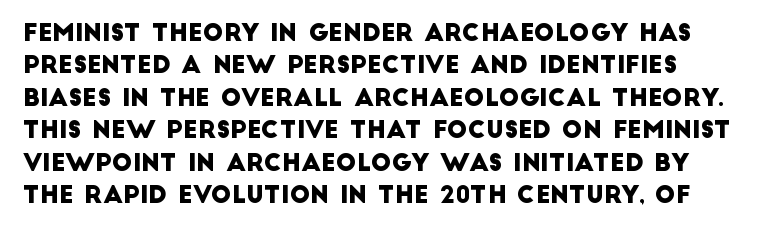
{"underline": "no", "line_spacing": "normal", "line_spacing_ratio": 1.35, "letter_spacing": "normal", "letter_spacing_em": 0.0, "glyph_px": 24}
